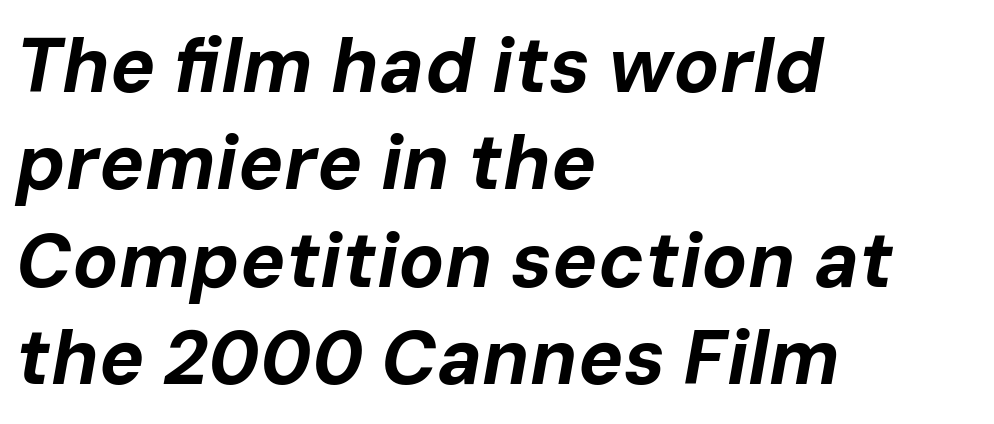
This sample has the flowing, uneven cadence of proportional lettering. Regarding leading, the lines here are spaced in the standard way. Looking at the ascenders, they clearly lean. Each word holds together tightly as a unit, with standard inter-letter gaps.
